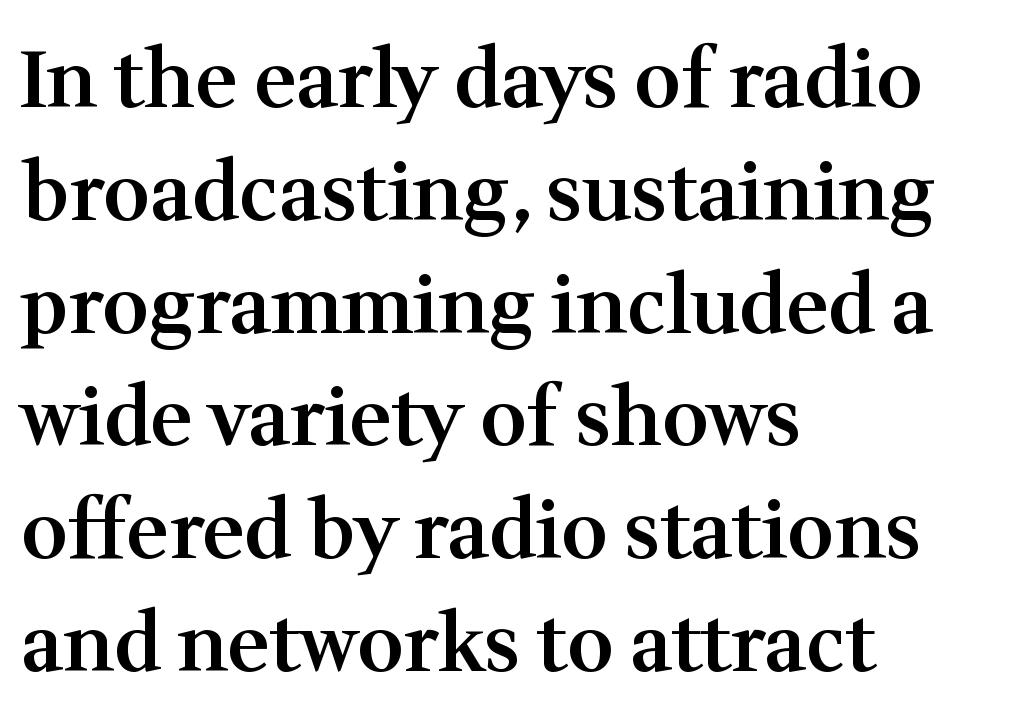
How heavy is the stroke? Medium-heavy — a semibold, shy of bold. Horizontal alignment here is leftward, the default for most running prose. This is serif lettering, the kind often seen in printed books. Here the glyphs are tracked normally, forming tight word shapes.
